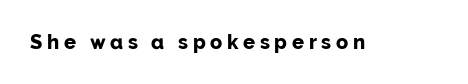
Each row of text sits above clean, open space. Short note: letters widely spaced. I'd describe the lettering as bold — thick and assertive. No italicization has been applied; the sample stays upright.
